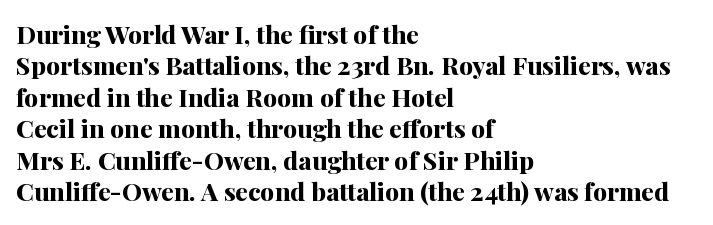
The image shows 25 px bold type, upright; set left-aligned, normal line spacing (1.26x), normal letter spacing, not underlined.
